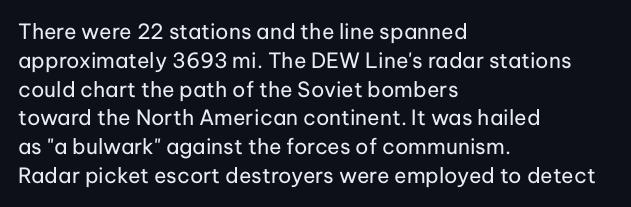
Q: Is the text bold? A: No.
Q: Is the text italic (slanted)? A: No, it is upright.
Q: Is the text underlined? A: No.
Q: How is the paragraph aligned? A: Left-aligned.
Q: Is the spacing between letters normal or unusually wide? A: Normal.
Q: Is the spacing between lines tight, normal or loose? A: Normal.
